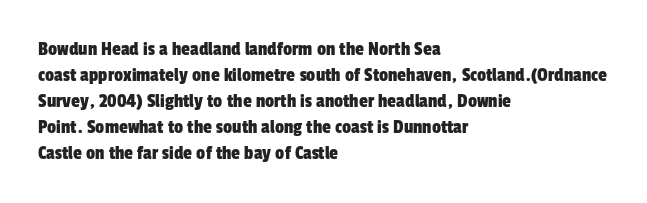
Q: Is the text underlined? A: No.
Q: How is the paragraph aligned? A: Left-aligned.
Q: Is the spacing between letters normal or unusually wide? A: Normal.
Q: Is the spacing between lines tight, normal or loose? A: Normal.
